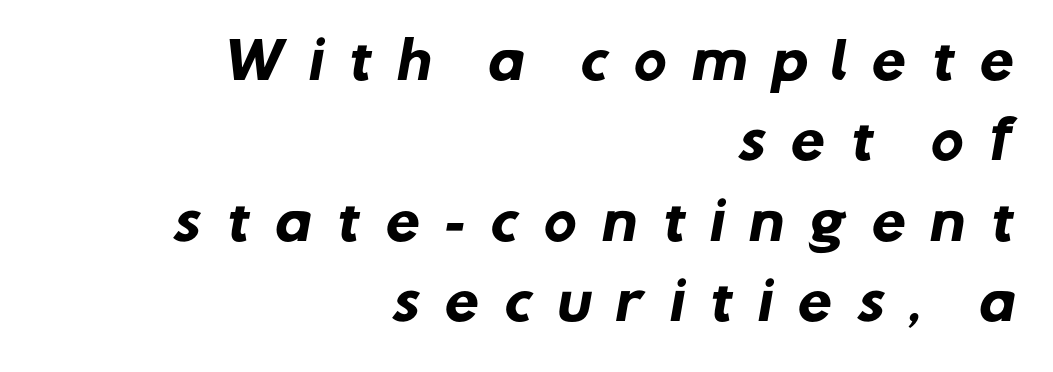
The image shows 50 px heavy sans-serif type; set right-aligned, normal line spacing (1.61x), unusually wide letter spacing (+0.46 em), not underlined; low stroke contrast and a medium x-height.
